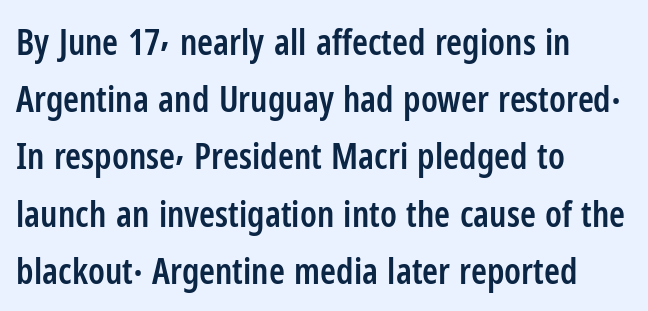
The image shows 36 px semibold, condensed sans-serif type, upright; set left-aligned, normal line spacing (1.59x), normal letter spacing, not underlined; low stroke contrast and a medium x-height.
